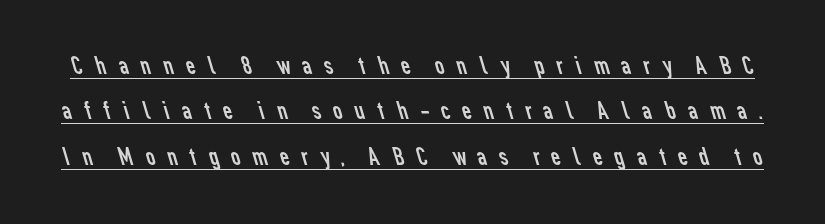
The image shows 26 px text type; set line spacing 1.75x, unusually wide letter spacing (+0.37 em), underlined.
